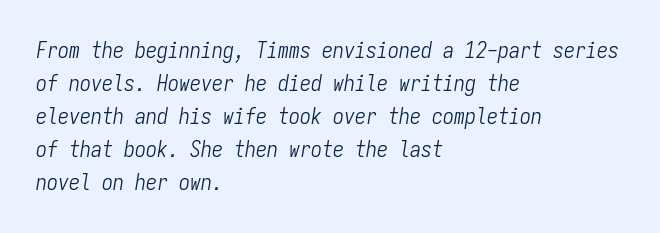
One glance says typical: line gaps are just what's usual. Is this a heavy cut? Hardly; it is regular or lighter. Observe the lean: these are italic letterforms. Underline: absent.
